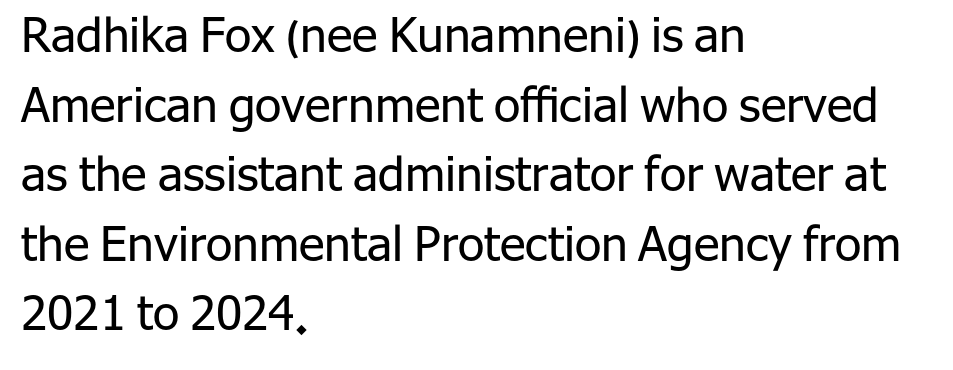
Q: Is the text bold? A: No.
Q: Is the text italic (slanted)? A: No, it is upright.
Q: Is the typeface a serif or a sans-serif typeface? A: Sans-serif.
Q: Is the text underlined? A: No.
Q: How is the paragraph aligned? A: Left-aligned.
Q: Is the spacing between letters normal or unusually wide? A: Normal.
Q: Is the spacing between lines tight, normal or loose? A: Normal.
Q: Width (condensed, normal, or wide)? A: Normal.
Q: Stroke contrast? A: Low.
Q: x-height? A: Medium.
Q: Monospaced? A: No.
